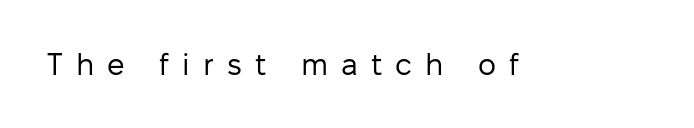
Substantial extra tracking has been applied to these lines. No extra ink here — the face is not bold. Just letters on the line, the space beneath them empty. The type family on display is of the sans-serif kind.
